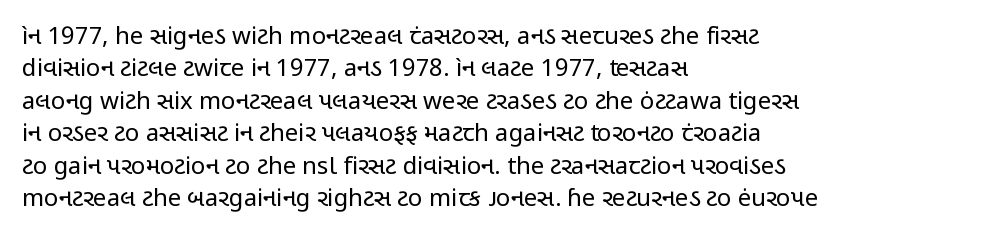
Q: Is the text bold? A: No.
Q: Is the text italic (slanted)? A: No, it is upright.
Q: Is the text underlined? A: No.
Q: How is the paragraph aligned? A: Left-aligned.
Q: Is the spacing between letters normal or unusually wide? A: Normal.
Q: Is the spacing between lines tight, normal or loose? A: Normal.
